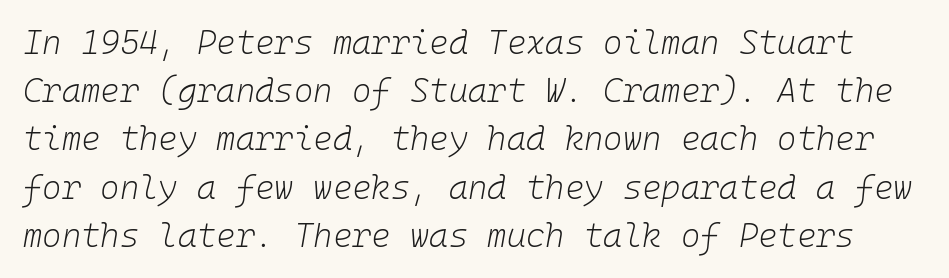
{"italic": "yes", "lean": "right", "slant_degrees": 10, "bold": "no", "weight": "light", "width": "normal", "stroke_contrast": "low", "x_height": "medium", "monospaced": "yes", "underline": "no", "line_spacing": "normal", "line_spacing_ratio": 1.46, "letter_spacing": "normal", "letter_spacing_em": 0.0, "glyph_px": 33}
